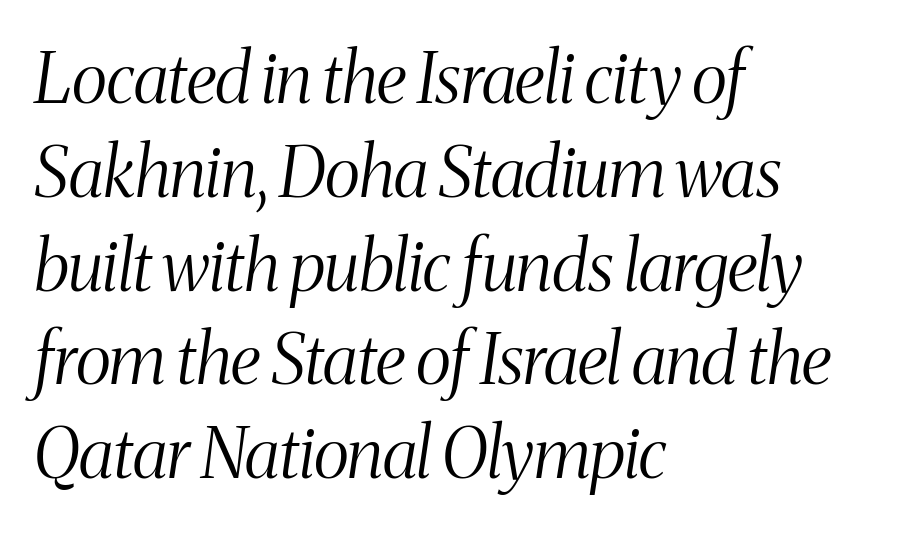
{"serif": "yes", "italic": "yes", "lean": "right", "slant_degrees": 8, "bold": "no", "weight": "light", "width": "condensed", "stroke_contrast": "medium", "x_height": "medium", "monospaced": "no", "underline": "no", "align": "left", "line_spacing": "normal", "line_spacing_ratio": 1.34, "letter_spacing": "normal", "letter_spacing_em": 0.0, "glyph_px": 70}
